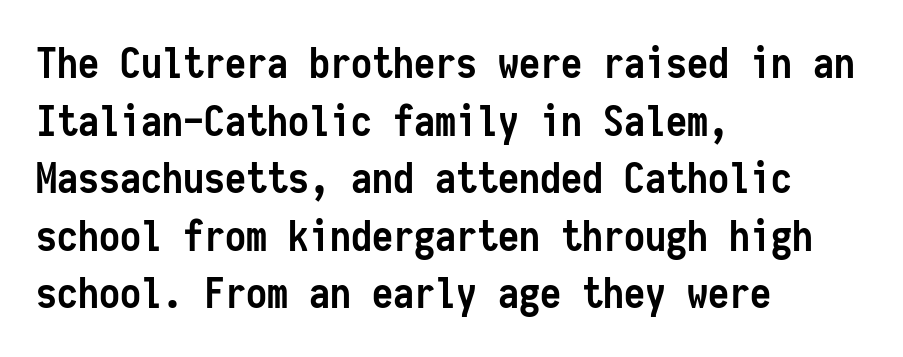
Beneath every word, the page is bare. Students, note that the glyphs here touch the page at normal intervals. The text block is weighted toward the left margin, trailing off unevenly rightward. The lettering stays uniformly vertical, giving the passage a roman look. Monospaced: the letters line up in strict vertical columns.
